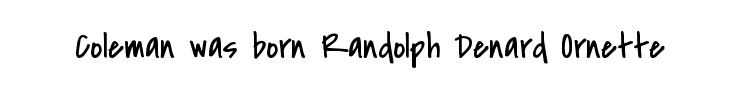
{"serif": "no", "italic": "no", "bold": "no", "weight": "regular", "width": "condensed", "stroke_contrast": "low", "x_height": "small", "monospaced": "no", "underline": "no", "letter_spacing": "normal", "letter_spacing_em": 0.0, "glyph_px": 37}
